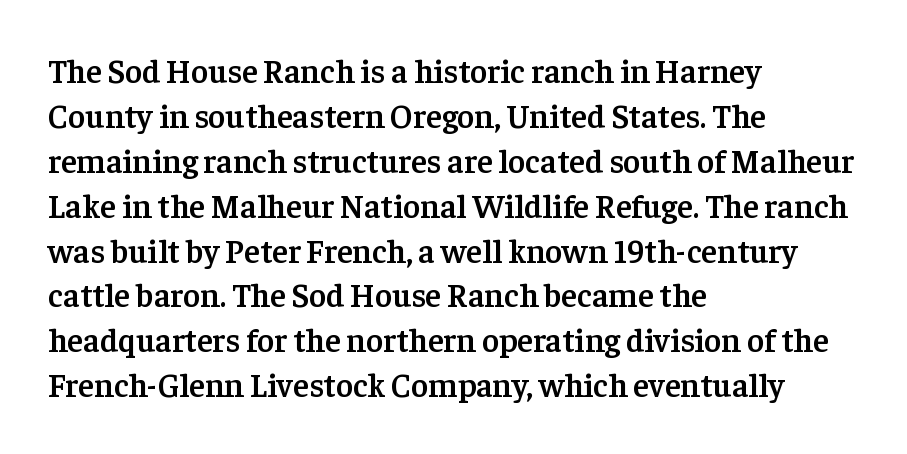
Q: Is the text bold? A: Semi-bold.
Q: Is the text italic (slanted)? A: No, it is upright.
Q: Is the typeface a serif or a sans-serif typeface? A: Serif.
Q: Is the text underlined? A: No.
Q: How is the paragraph aligned? A: Left-aligned.
Q: Is the spacing between letters normal or unusually wide? A: Normal.
Q: Is the spacing between lines tight, normal or loose? A: Normal.
Q: Width (condensed, normal, or wide)? A: Normal.
Q: Stroke contrast? A: Low.
Q: x-height? A: Medium.
Q: Monospaced? A: No.
